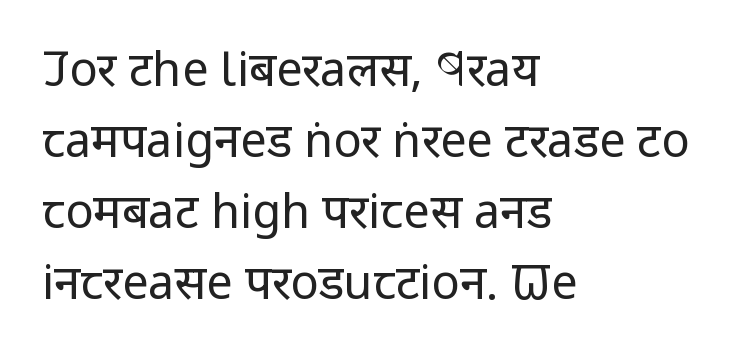
The image shows 47 px regular-weight, condensed sans-serif type, upright; set left-aligned, normal line spacing (1.51x), normal letter spacing, not underlined; low stroke contrast and a large x-height.
